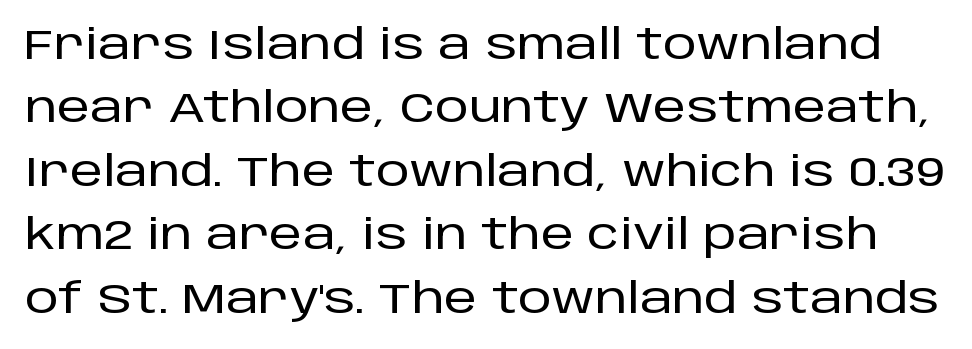
Q: Is the text italic (slanted)? A: No, it is upright.
Q: Is the typeface a serif or a sans-serif typeface? A: Sans-serif.
Q: Is the text underlined? A: No.
Q: Is the spacing between letters normal or unusually wide? A: Normal.
Q: Is the spacing between lines tight, normal or loose? A: Normal.
Q: Width (condensed, normal, or wide)? A: Normal.
Q: Stroke contrast? A: Low.
Q: x-height? A: Large.
Q: Monospaced? A: No.
